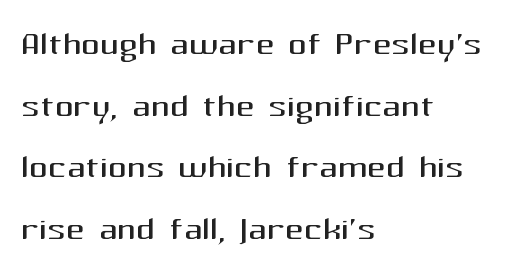
The image shows 46 px regular-weight sans-serif type, upright; set left-aligned, normal line spacing (1.34x), normal letter spacing, not underlined; medium stroke contrast and a medium x-height.
